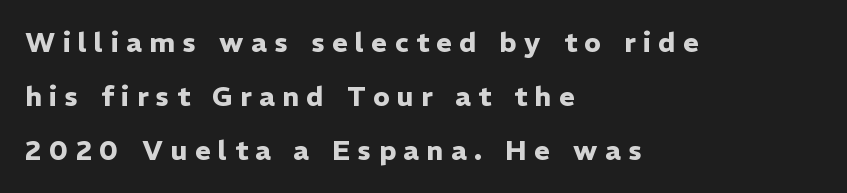
The image shows 27 px bold type, upright; set left-aligned, loose line spacing (2.0x), unusually wide letter spacing (+0.28 em), not underlined.
